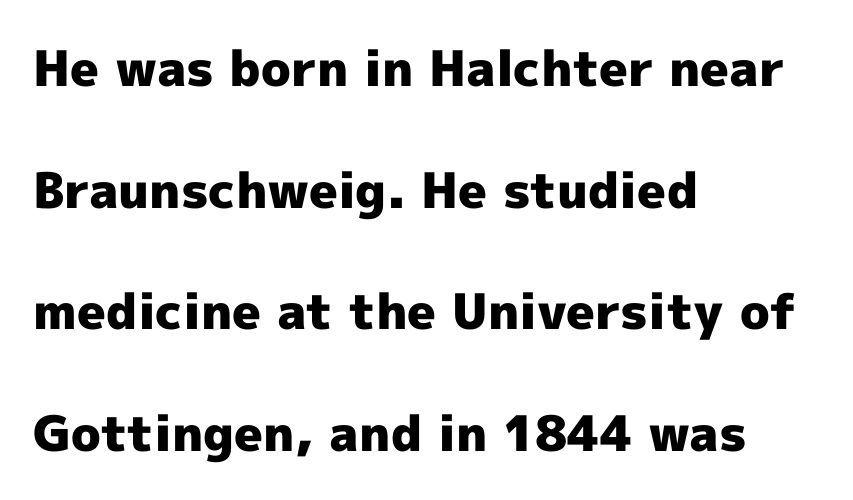
The image shows 49 px heavy sans-serif type, upright; set left-aligned, loose line spacing (2.48x), normal letter spacing, not underlined; a medium x-height.
